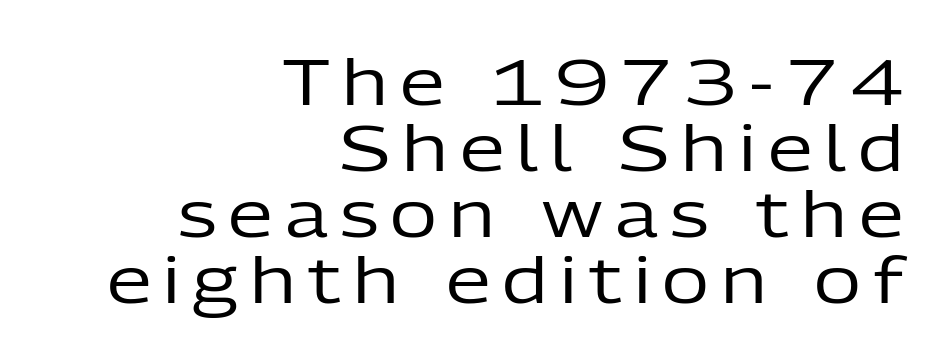
{"serif": "no", "italic": "no", "bold": "no", "weight": "regular", "width": "normal", "stroke_contrast": "low", "x_height": "medium", "monospaced": "no", "underline": "no", "align": "right", "line_spacing": "tight", "line_spacing_ratio": 1.03, "glyph_px": 64}
